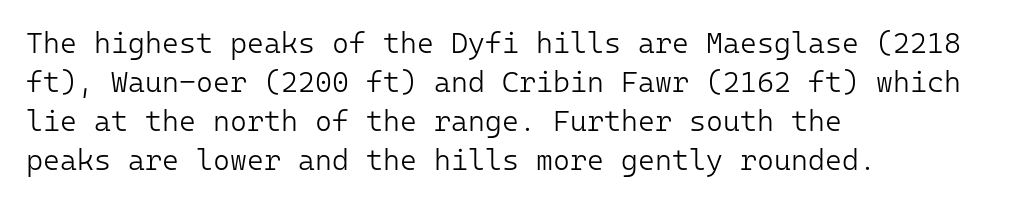
The image shows 29 px light sans-serif type, upright, monospaced; set left-aligned, normal line spacing (1.34x), normal letter spacing, not underlined; low stroke contrast and a medium x-height.
